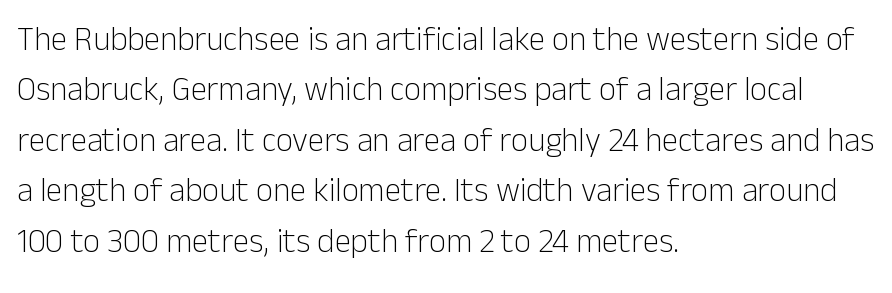
The image shows 33 px light sans-serif type, upright; set left-aligned, normal line spacing (1.53x), normal letter spacing, not underlined; low stroke contrast and a medium x-height.
